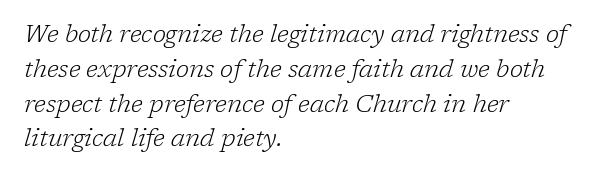
The image shows 24 px text type, italic (leaning right); set left-aligned, normal line spacing (1.45x), normal letter spacing, not underlined.
